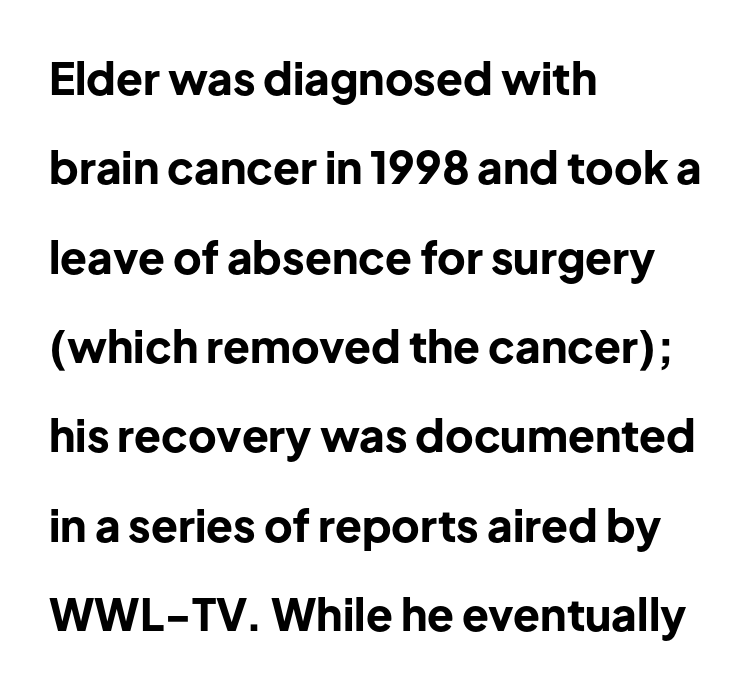
Q: Is the text bold? A: Yes.
Q: Is the text italic (slanted)? A: No, it is upright.
Q: Is the typeface a serif or a sans-serif typeface? A: Sans-serif.
Q: Is the text underlined? A: No.
Q: How is the paragraph aligned? A: Left-aligned.
Q: Is the spacing between letters normal or unusually wide? A: Normal.
Q: Is the spacing between lines tight, normal or loose? A: Loose.
Q: Width (condensed, normal, or wide)? A: Normal.
Q: Stroke contrast? A: Low.
Q: x-height? A: Medium.
Q: Monospaced? A: No.
